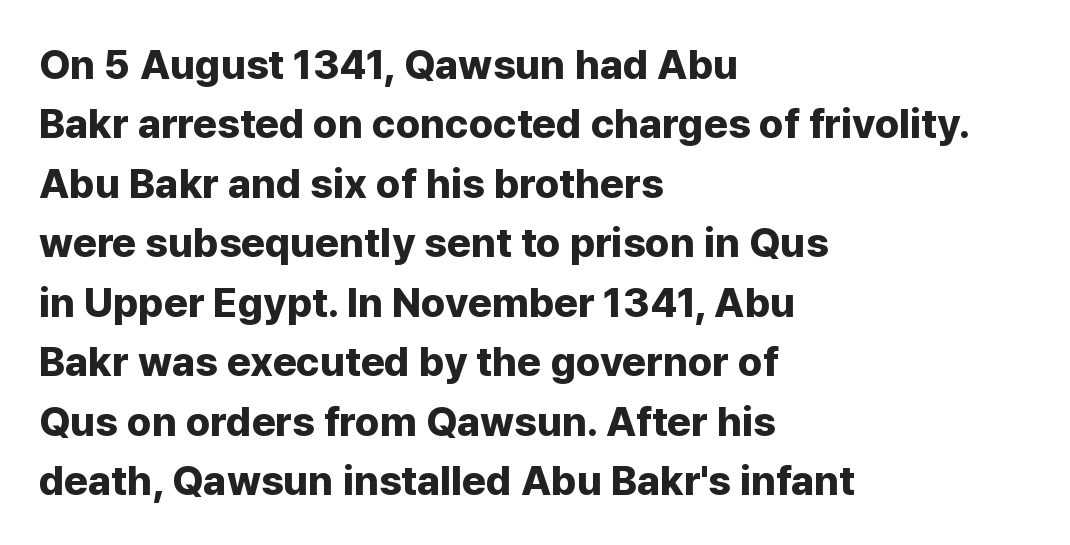
{"serif": "no", "italic": "no", "bold": "yes", "weight": "bold", "width": "normal", "stroke_contrast": "low", "x_height": "medium", "monospaced": "no", "underline": "no", "align": "left", "line_spacing": "normal", "line_spacing_ratio": 1.45, "letter_spacing": "normal", "letter_spacing_em": 0.0, "glyph_px": 41}
